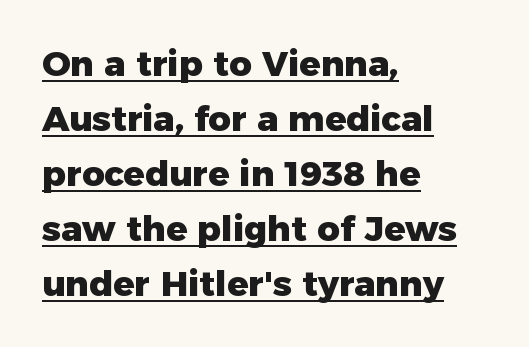
Is there any slant? The stems are plumb. These characters rest on top of a visible drawn line. Reading down the block, your eye returns to a fixed left position each line. Regular leading.
